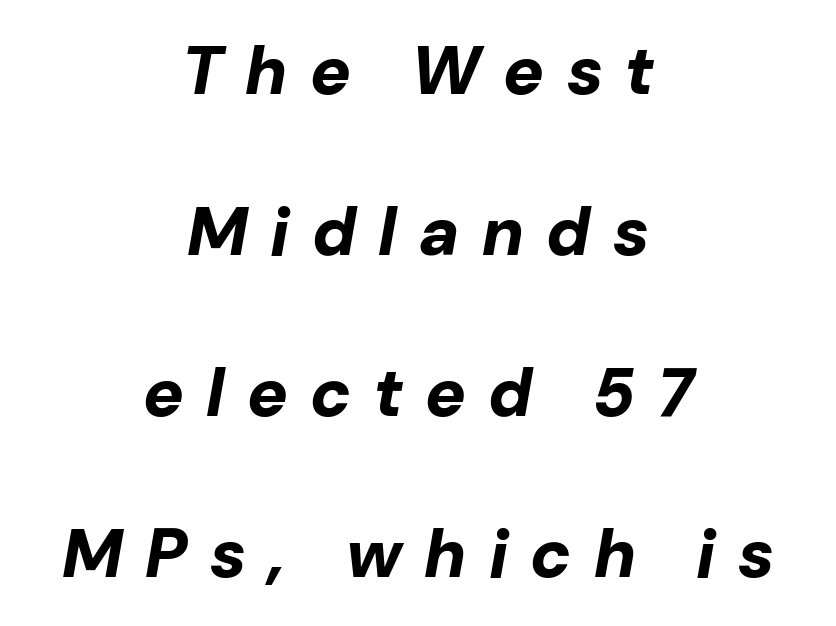
{"italic": "yes", "lean": "right", "slant_degrees": 10, "bold": "yes", "weight": "bold", "width": "normal", "stroke_contrast": "low", "x_height": "medium", "monospaced": "no", "underline": "no", "align": "center", "line_spacing": "loose", "line_spacing_ratio": 2.37, "letter_spacing": "wide", "letter_spacing_em": 0.33, "glyph_px": 68}
